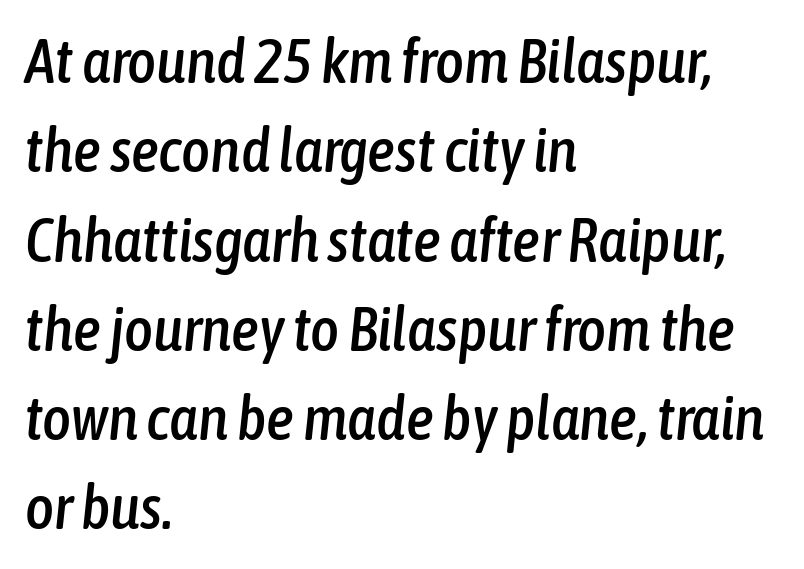
Q: Is the text italic (slanted)? A: Yes, it leans right by about 6 degrees.
Q: Is the text underlined? A: No.
Q: How is the paragraph aligned? A: Left-aligned.
Q: Is the spacing between letters normal or unusually wide? A: Normal.
Q: Is the spacing between lines tight, normal or loose? A: Normal.
Q: Width (condensed, normal, or wide)? A: Condensed.
Q: Stroke contrast? A: Low.
Q: x-height? A: Medium.
Q: Monospaced? A: No.
